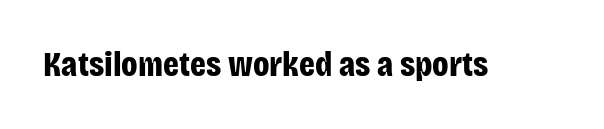
{"serif": "no", "italic": "no", "bold": "yes", "weight": "bold", "width": "condensed", "stroke_contrast": "low", "x_height": "large", "monospaced": "no", "underline": "no", "letter_spacing": "normal", "letter_spacing_em": 0.0, "glyph_px": 35}
